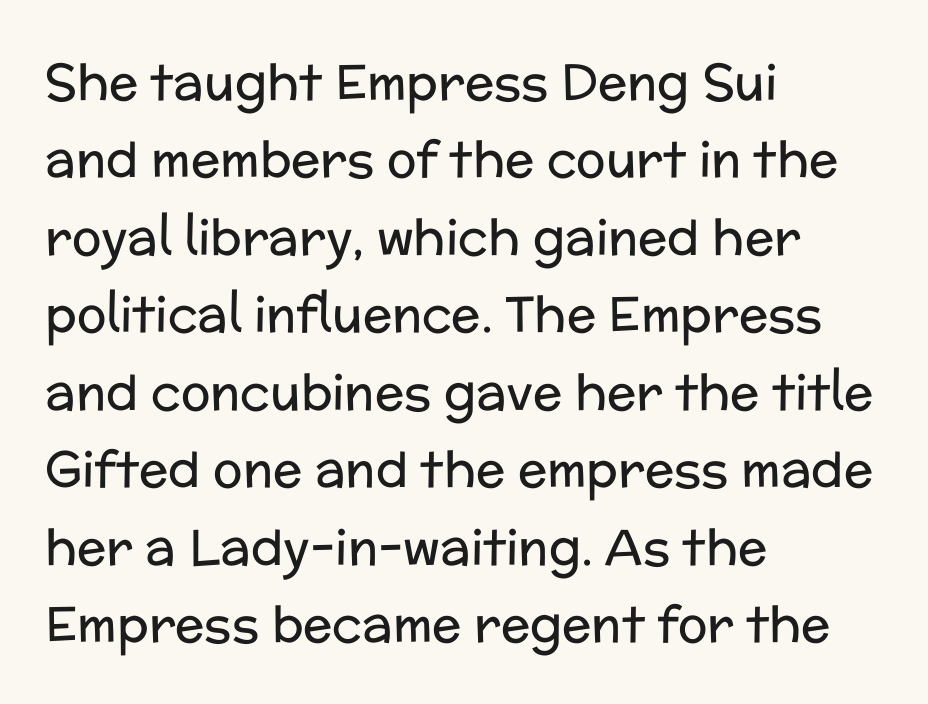
Q: Is the text bold? A: No.
Q: Is the text italic (slanted)? A: No, it is upright.
Q: Is the typeface a serif or a sans-serif typeface? A: Sans-serif.
Q: Is the text underlined? A: No.
Q: How is the paragraph aligned? A: Left-aligned.
Q: Is the spacing between letters normal or unusually wide? A: Normal.
Q: Is the spacing between lines tight, normal or loose? A: Normal.
Q: Width (condensed, normal, or wide)? A: Normal.
Q: Stroke contrast? A: Low.
Q: x-height? A: Medium.
Q: Monospaced? A: No.
